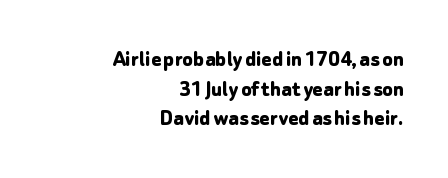
Q: Is the text bold? A: Yes.
Q: Is the text italic (slanted)? A: No, it is upright.
Q: Is the text underlined? A: No.
Q: How is the paragraph aligned? A: Right-aligned.
Q: Is the spacing between letters normal or unusually wide? A: Normal.
